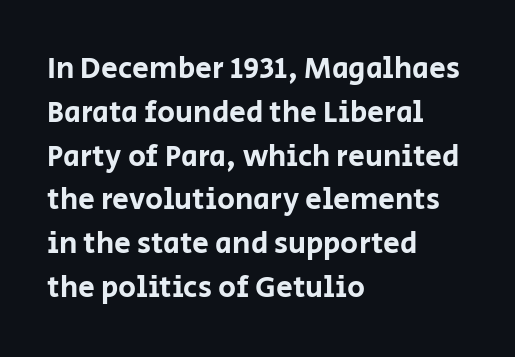
{"serif": "no", "italic": "no", "width": "normal", "stroke_contrast": "low", "x_height": "large", "monospaced": "no", "underline": "no", "align": "left", "line_spacing": "normal", "line_spacing_ratio": 1.46, "letter_spacing": "normal", "letter_spacing_em": 0.0, "glyph_px": 30}
